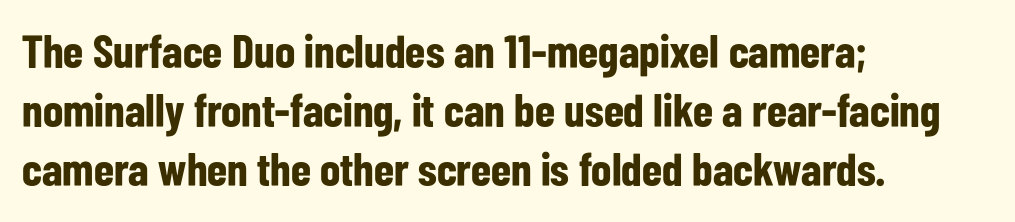
{"serif": "no", "italic": "no", "bold": "yes", "weight": "bold", "width": "condensed", "stroke_contrast": "low", "x_height": "medium", "monospaced": "no", "underline": "no", "align": "left", "line_spacing": "normal", "line_spacing_ratio": 1.26, "letter_spacing": "normal", "letter_spacing_em": 0.0, "glyph_px": 47}
